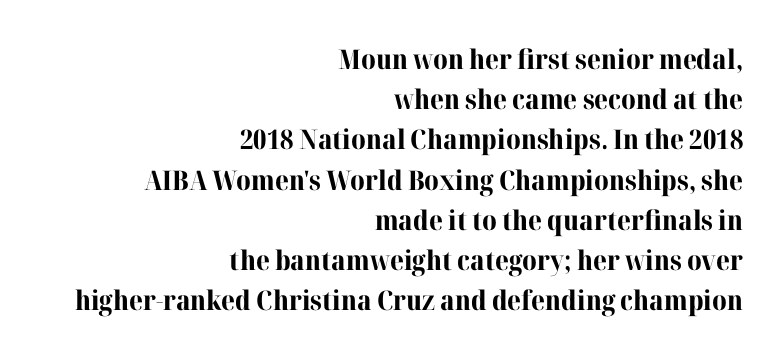
Q: Is the text bold? A: Yes.
Q: Is the text italic (slanted)? A: No, it is upright.
Q: Is the text underlined? A: No.
Q: How is the paragraph aligned? A: Right-aligned.
Q: Is the spacing between letters normal or unusually wide? A: Normal.
Q: Is the spacing between lines tight, normal or loose? A: Normal.
